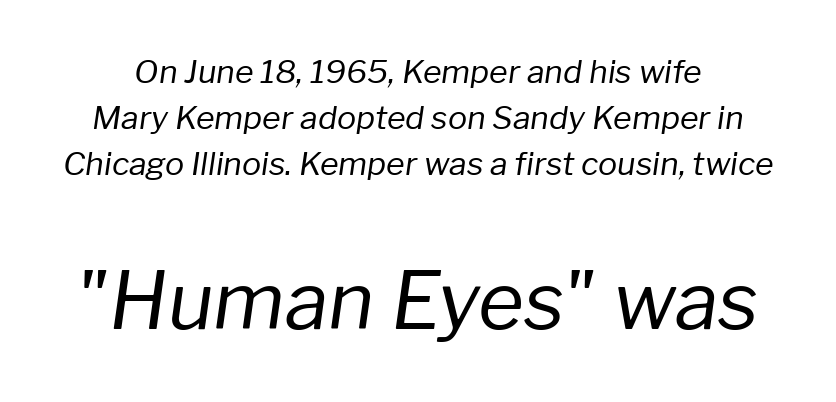
Q: Is the text bold? A: No.
Q: Is the text italic (slanted)? A: Yes, it leans right by about 8 degrees.
Q: Is the text underlined? A: No.
Q: Is the spacing between letters normal or unusually wide? A: Normal.
Q: Is the spacing between lines tight, normal or loose? A: Normal.
Q: Which block of text is set in a larger size, the first (top) or the second (bottom)? A: The second (bottom) one.
Q: Width (condensed, normal, or wide)? A: Normal.
Q: Stroke contrast? A: Low.
Q: x-height? A: Medium.
Q: Monospaced? A: No.
